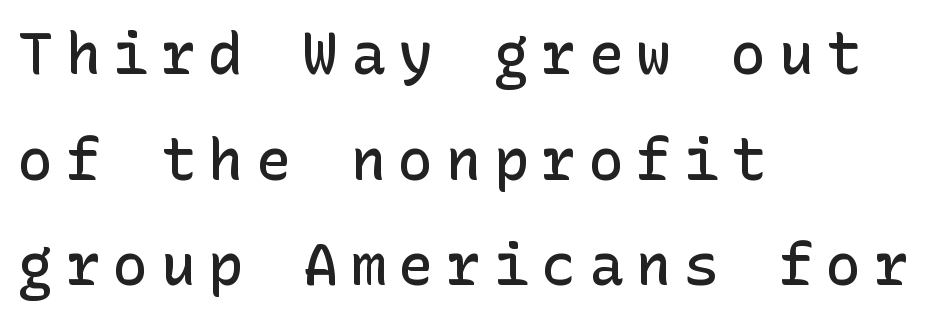
{"serif": "no", "italic": "no", "bold": "semi", "weight": "semibold", "width": "normal", "stroke_contrast": "low", "x_height": "medium", "underline": "no", "align": "left", "line_spacing_ratio": 1.82, "letter_spacing": "wide", "letter_spacing_em": 0.22, "glyph_px": 58}
